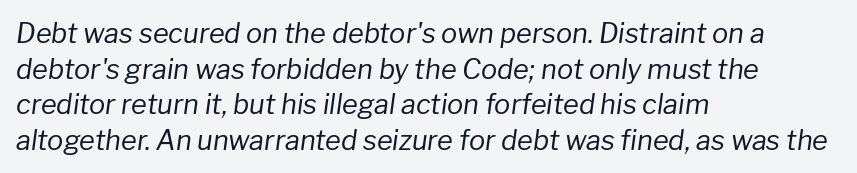
{"italic": "yes", "lean": "right", "slant_degrees": 8, "bold": "no", "underline": "no", "align": "left", "line_spacing": "normal", "line_spacing_ratio": 1.32, "letter_spacing": "normal", "letter_spacing_em": 0.0, "glyph_px": 27}
